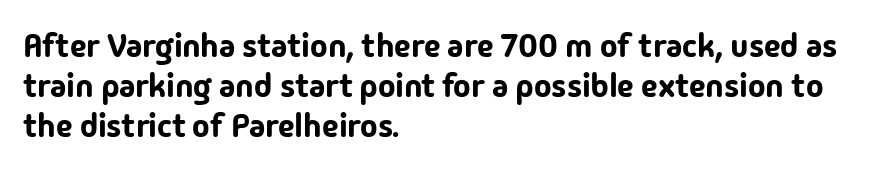
The image shows 33 px sans-serif type, upright; set left-aligned, line spacing 1.21x, normal letter spacing, not underlined; low stroke contrast and a medium x-height.
